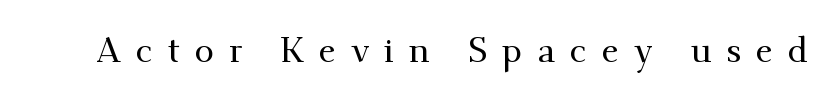
Q: Is the text italic (slanted)? A: No, it is upright.
Q: Is the typeface a serif or a sans-serif typeface? A: Serif.
Q: Is the text underlined? A: No.
Q: Is the spacing between letters normal or unusually wide? A: Unusually wide.
Q: Width (condensed, normal, or wide)? A: Normal.
Q: Stroke contrast? A: Medium.
Q: x-height? A: Small.
Q: Monospaced? A: No.
